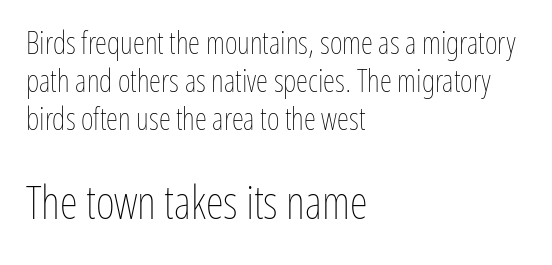
The image shows 46 px thin, condensed type, upright; set left-aligned, line spacing 1.23x, normal letter spacing, not underlined; the second (bottom) block is 1.48x larger; low stroke contrast and a medium x-height.
